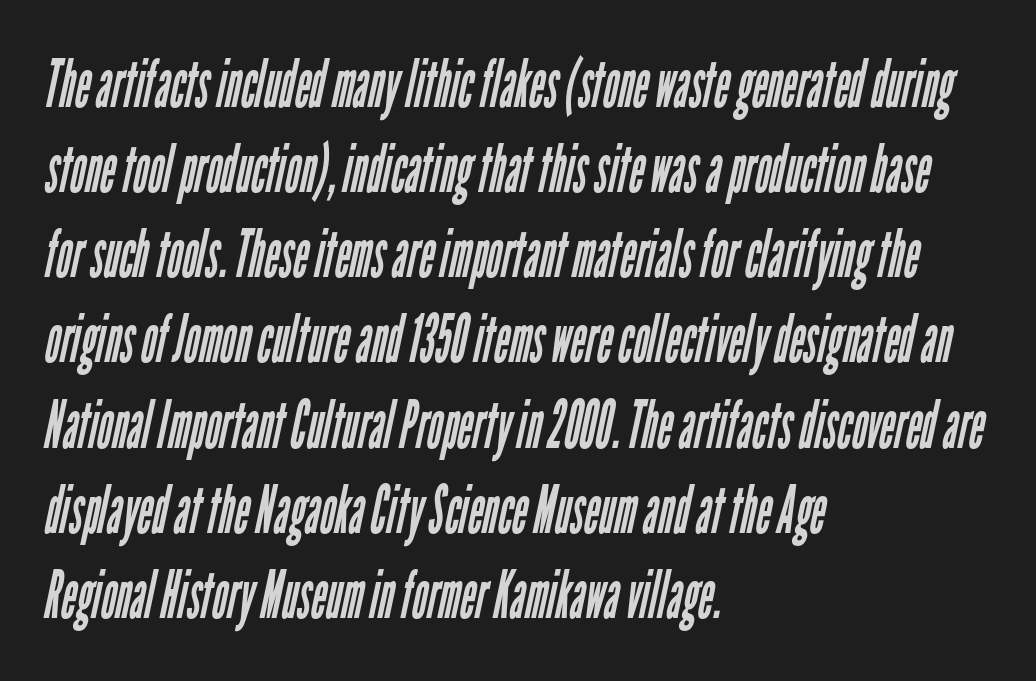
The letterforms sit shoulder to shoulder at normal distance. A typesetter would call this proportional, since set widths differ per character. The letters carry no serifs — their stems end cleanly without finishing strokes. Layout note: lines flush left. Regarding leading, the lines here are spaced in the standard way.
